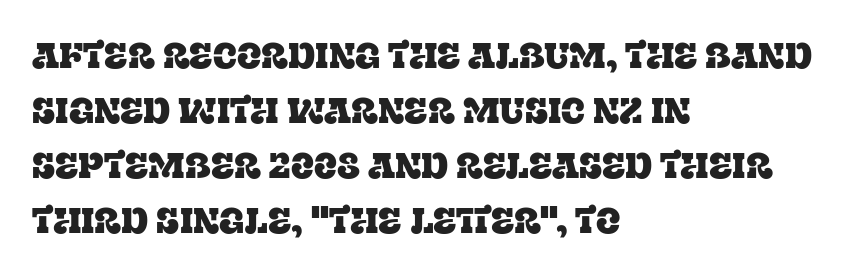
The image shows 36 px serif type, upright; set left-aligned, normal line spacing (1.53x), normal letter spacing, not underlined; low stroke contrast and a large x-height.
